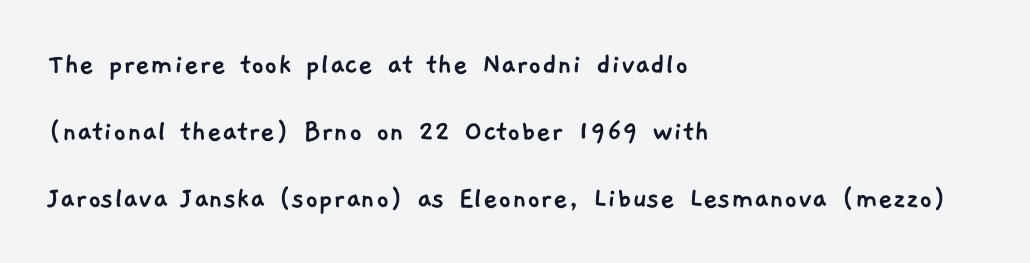
These lines stand farther apart than default settings would place them. Check the space under the baseline: it is left empty. The letterforms sit shoulder to shoulder at normal distance. The face used here is proportionally spaced, like ordinary book or web type. Examine the stroke ends and you'll find no serifs.
